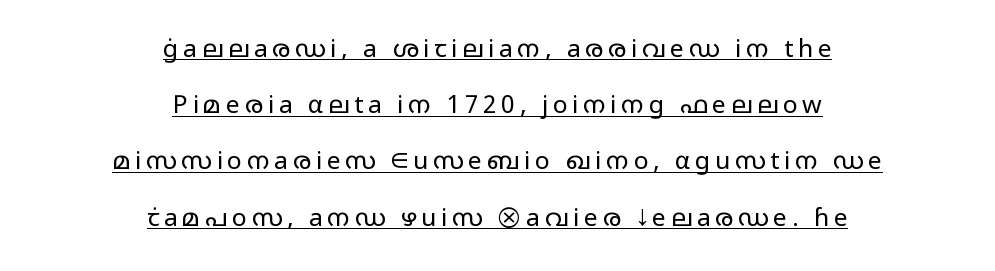
{"italic": "no", "bold": "no", "underline": "yes", "align": "center", "line_spacing": "loose", "line_spacing_ratio": 2.25, "glyph_px": 25}
